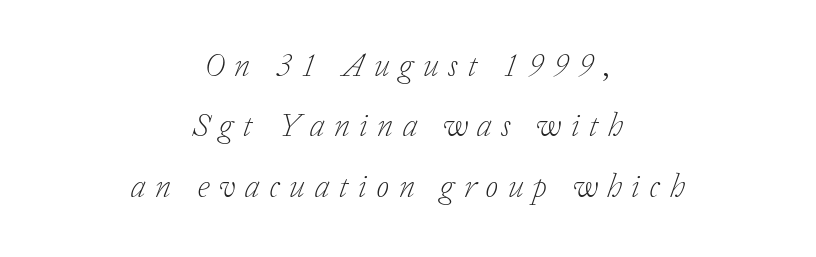
The image shows 33 px light serif type, italic (leaning right); set centered, line spacing 1.83x, unusually wide letter spacing (+0.29 em), not underlined; low stroke contrast and a medium x-height.
